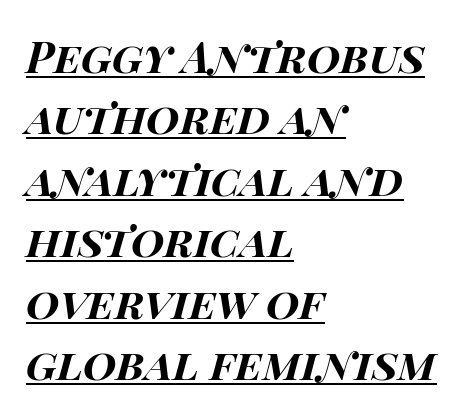
The image shows 43 px bold, wide type, italic (leaning right); set left-aligned, normal line spacing (1.43x), normal letter spacing, underlined; high stroke contrast and a large x-height.
